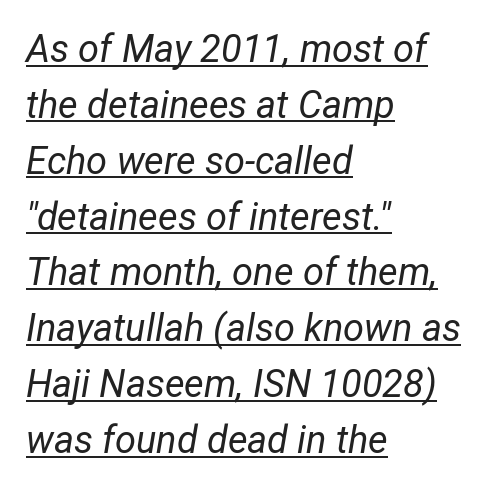
Ink coverage per letter is moderate at most. Compared with typical body copy, the letter spacing here is the same. The passage shown is typed in a proportional face where columns would drift. You can see a thin bar hugging the bottom of the glyphs. In CSS terms this would be text-align: left.
